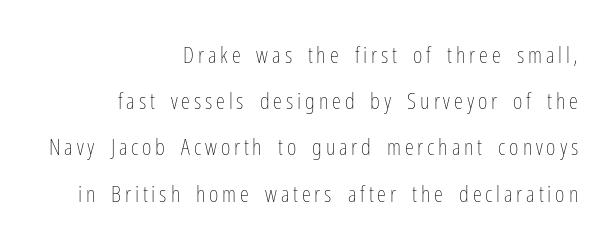
The strokes carry an ordinary text weight at most. Descenders hang freely into open space. If you drew a line through each stem, it would be perfectly vertical. The paragraph has a hard right edge and a soft left edge.
